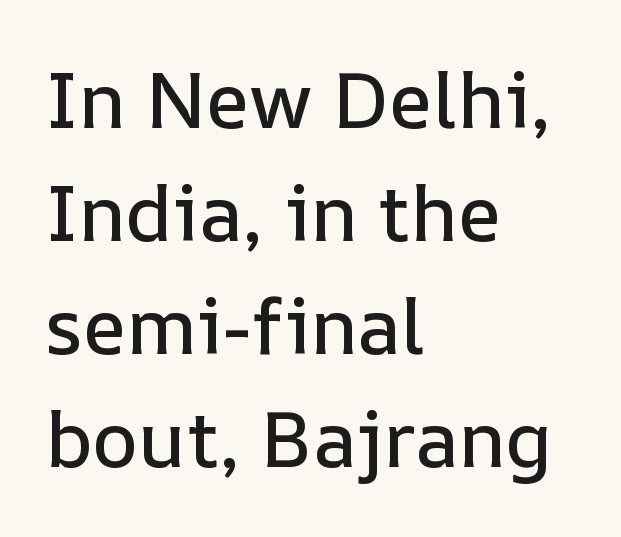
{"italic": "no", "width": "normal", "stroke_contrast": "low", "x_height": "medium", "monospaced": "no", "underline": "no", "align": "left", "line_spacing": "normal", "line_spacing_ratio": 1.45, "letter_spacing": "normal", "letter_spacing_em": 0.0, "glyph_px": 78}
